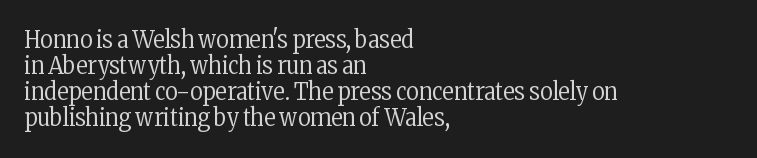
Q: Is the text bold? A: No.
Q: Is the text italic (slanted)? A: No, it is upright.
Q: Is the text underlined? A: No.
Q: How is the paragraph aligned? A: Left-aligned.
Q: Is the spacing between letters normal or unusually wide? A: Normal.
Q: Is the spacing between lines tight, normal or loose? A: Tight.
